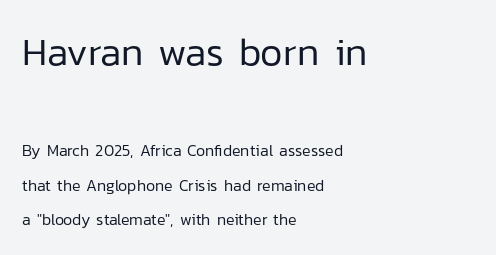
The image shows 39 px regular-weight sans-serif type, upright; set left-aligned, loose line spacing (2.17x), normal letter spacing, not underlined; the first (top) block is 2.44x larger; low stroke contrast and a medium x-height.
